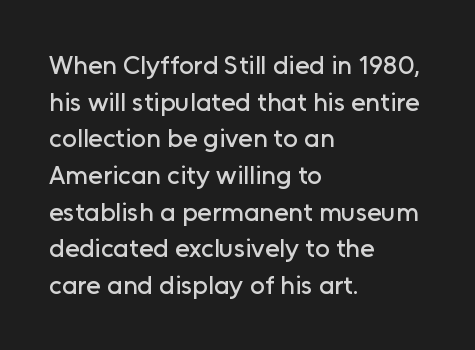
{"italic": "no", "underline": "no", "align": "left", "line_spacing": "normal", "line_spacing_ratio": 1.41, "letter_spacing": "normal", "letter_spacing_em": 0.0, "glyph_px": 26}
